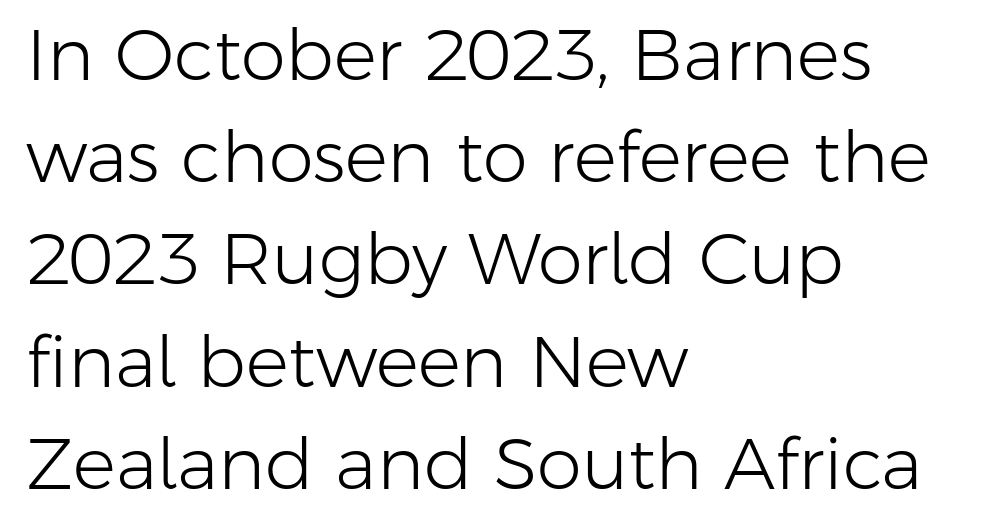
The image shows 72 px light sans-serif type, upright; set left-aligned, normal line spacing (1.42x), normal letter spacing, not underlined; low stroke contrast and a medium x-height.
